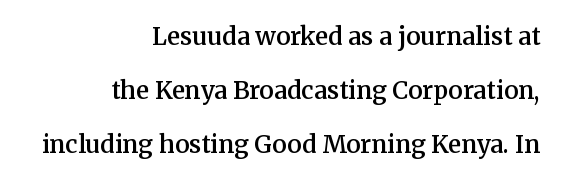
Underlining? Definitely not there. These lines stand farther apart than default settings would place them. The lines in this sample share a right terminus and differ only in where they begin. Upright lettering throughout.
